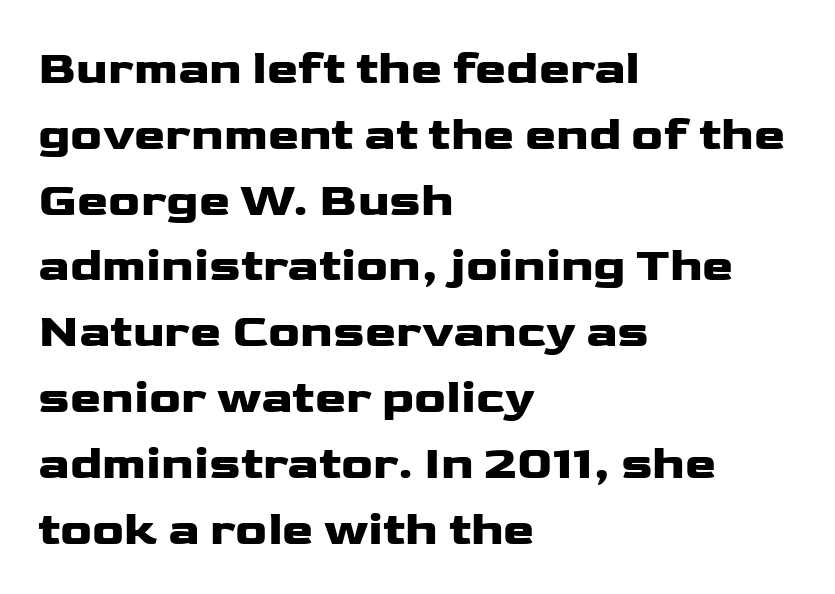
{"serif": "no", "italic": "no", "width": "wide", "stroke_contrast": "low", "x_height": "medium", "monospaced": "no", "underline": "no", "align": "left", "line_spacing": "normal", "line_spacing_ratio": 1.4, "letter_spacing": "normal", "letter_spacing_em": 0.0, "glyph_px": 47}
